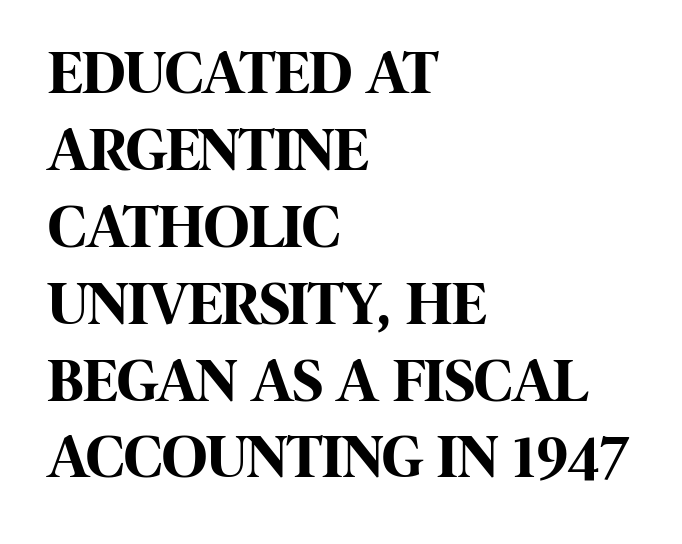
Q: Is the text bold? A: Yes.
Q: Is the text italic (slanted)? A: No, it is upright.
Q: Is the typeface a serif or a sans-serif typeface? A: Sans-serif.
Q: Is the text underlined? A: No.
Q: How is the paragraph aligned? A: Left-aligned.
Q: Is the spacing between letters normal or unusually wide? A: Normal.
Q: Width (condensed, normal, or wide)? A: Condensed.
Q: Stroke contrast? A: High.
Q: x-height? A: Large.
Q: Monospaced? A: No.
